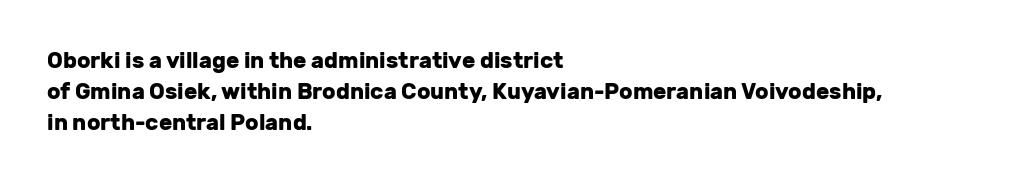
The image shows 22 px bold type, upright; set left-aligned, normal line spacing (1.4x), normal letter spacing, not underlined.
